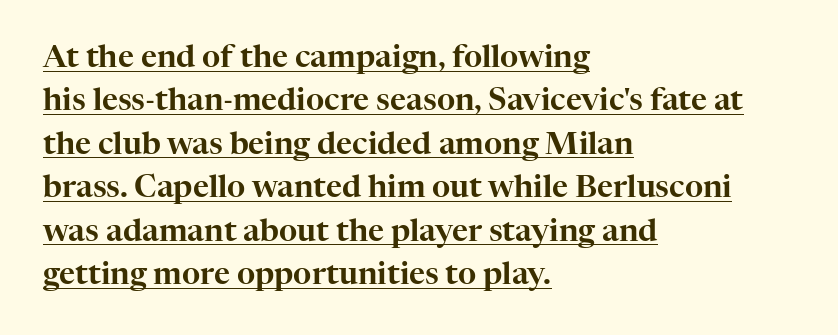
Q: Is the text italic (slanted)? A: No, it is upright.
Q: Is the typeface a serif or a sans-serif typeface? A: Serif.
Q: Is the text underlined? A: Yes.
Q: How is the paragraph aligned? A: Left-aligned.
Q: Is the spacing between letters normal or unusually wide? A: Normal.
Q: Is the spacing between lines tight, normal or loose? A: Normal.
Q: Width (condensed, normal, or wide)? A: Normal.
Q: Stroke contrast? A: High.
Q: x-height? A: Medium.
Q: Monospaced? A: No.
